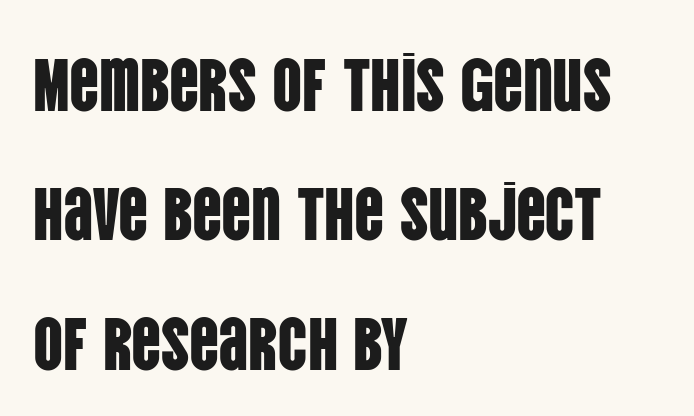
A bare baseline throughout the passage. This is the regular roman posture of the typeface. Line beginnings align vertically; line endings do not. These lines are rendered in a variable-pitch font. Each letter's strokes conclude bluntly, with no projecting serifs. Spacing between characters is what you'd get straight out of the box.
